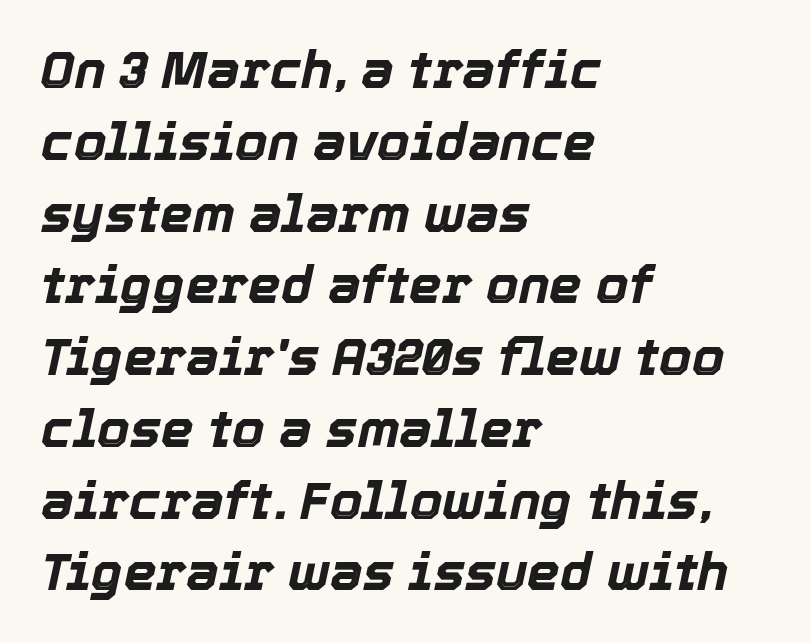
Q: Is the text bold? A: Yes.
Q: Is the text italic (slanted)? A: Yes, it leans right by about 12 degrees.
Q: Is the text underlined? A: No.
Q: How is the paragraph aligned? A: Left-aligned.
Q: Is the spacing between letters normal or unusually wide? A: Normal.
Q: Is the spacing between lines tight, normal or loose? A: Normal.
Q: Width (condensed, normal, or wide)? A: Normal.
Q: x-height? A: Medium.
Q: Monospaced? A: No.
